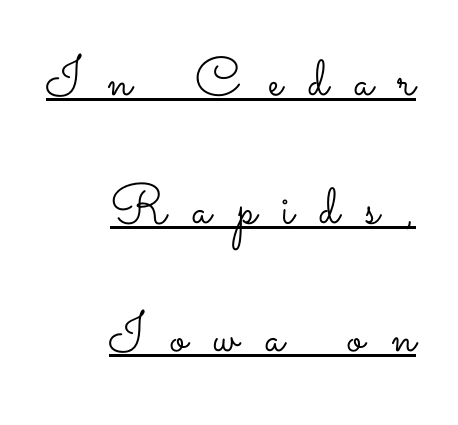
The image shows 55 px light, wide type; set right-aligned, loose line spacing (2.33x), unusually wide letter spacing (+0.47 em), underlined; low stroke contrast and a small x-height.
